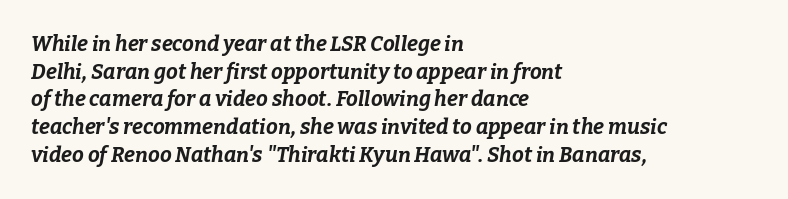
Compared with typical paragraphs, the rows here are spaced about the same. The axis of the letterforms is tilted away from vertical. The type is set solid horizontally, with unmodified tracking. Words float on clear page, feet unadorned. The typesetter chose a ragged-right arrangement here.
